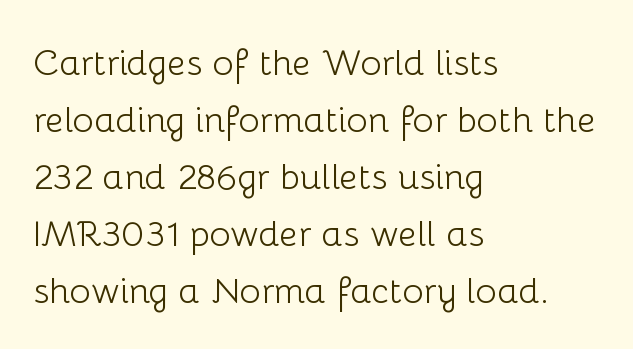
Q: Is the text bold? A: No.
Q: Is the text italic (slanted)? A: No, it is upright.
Q: Is the typeface a serif or a sans-serif typeface? A: Sans-serif.
Q: Is the text underlined? A: No.
Q: How is the paragraph aligned? A: Left-aligned.
Q: Is the spacing between letters normal or unusually wide? A: Normal.
Q: Is the spacing between lines tight, normal or loose? A: Normal.
Q: Width (condensed, normal, or wide)? A: Normal.
Q: Stroke contrast? A: Low.
Q: x-height? A: Medium.
Q: Monospaced? A: No.
